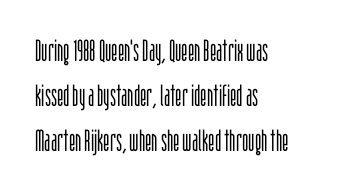
Unbolded letterforms with no extra heft. Leading matches the norm, producing a regular column. Do the letters lean? They stand straight. Which margin do the lines hug? The left one — the right edge is uneven.
